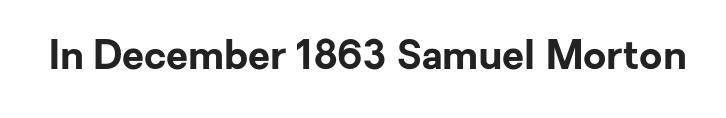
Q: Is the text bold? A: Yes.
Q: Is the text italic (slanted)? A: No, it is upright.
Q: Is the typeface a serif or a sans-serif typeface? A: Sans-serif.
Q: Is the text underlined? A: No.
Q: Is the spacing between letters normal or unusually wide? A: Normal.
Q: Width (condensed, normal, or wide)? A: Normal.
Q: Stroke contrast? A: Low.
Q: x-height? A: Medium.
Q: Monospaced? A: No.
